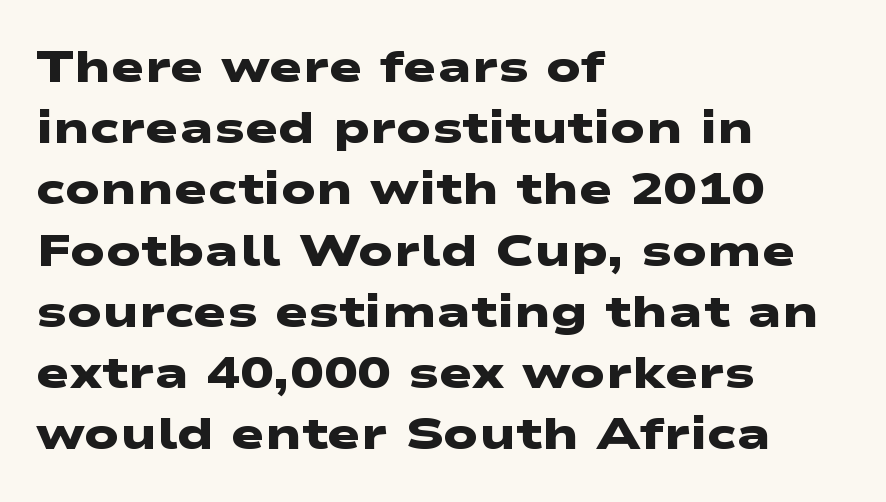
{"serif": "no", "bold": "yes", "weight": "heavy", "width": "wide", "stroke_contrast": "low", "x_height": "medium", "monospaced": "no", "underline": "no", "align": "left", "line_spacing": "normal", "line_spacing_ratio": 1.36, "letter_spacing": "normal", "letter_spacing_em": 0.0, "glyph_px": 45}
